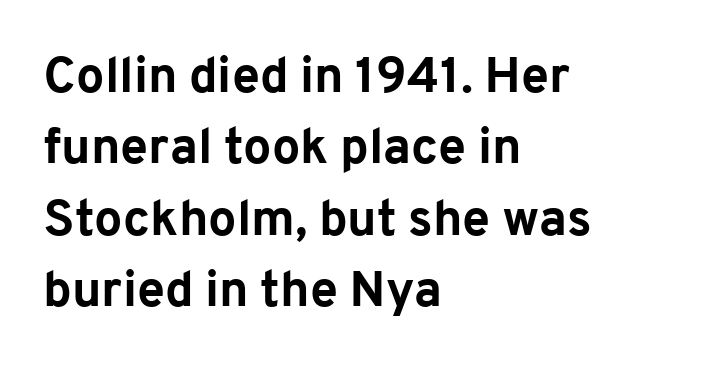
The image shows 50 px bold sans-serif type, upright; set left-aligned, normal line spacing (1.43x), normal letter spacing, not underlined; low stroke contrast and a medium x-height.
